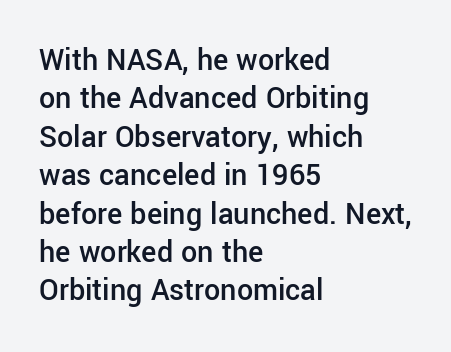
Check under the words: just untouched page. Unlike a traditional serif, this face leaves its strokes unadorned. Character widths vary here, with narrow letters taking less room than wide ones. Summary of weight: moderately heavy, a semibold. Italic? Not at all — the glyphs are vertical. If you drew a ruler down the left edge, every line would touch it.
